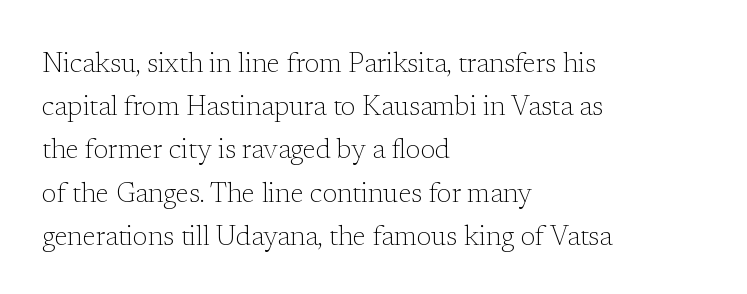
The image shows 27 px text type, upright; set left-aligned, normal line spacing (1.6x), normal letter spacing, not underlined.
